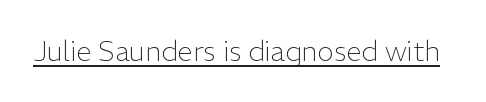
The image shows 28 px light sans-serif type, upright; set normal letter spacing, underlined; low stroke contrast and a medium x-height.
